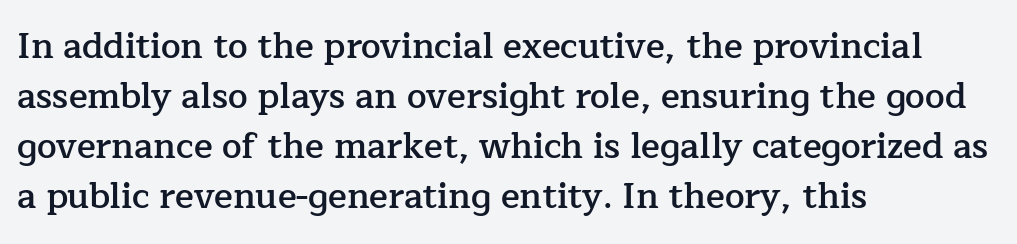
Q: Is the text bold? A: Semi-bold.
Q: Is the text italic (slanted)? A: No, it is upright.
Q: Is the typeface a serif or a sans-serif typeface? A: Serif.
Q: Is the text underlined? A: No.
Q: How is the paragraph aligned? A: Left-aligned.
Q: Is the spacing between letters normal or unusually wide? A: Normal.
Q: Is the spacing between lines tight, normal or loose? A: Normal.
Q: Width (condensed, normal, or wide)? A: Normal.
Q: Stroke contrast? A: Low.
Q: x-height? A: Medium.
Q: Monospaced? A: No.
